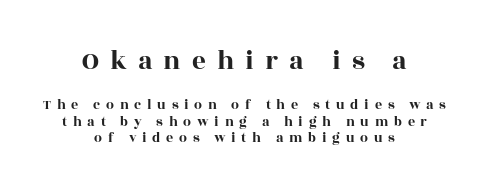
Look at the glyph heights: the upper group is clearly the bigger setting. Italic? Not at all — the glyphs are vertical. Words float on clear page, feet unadorned. This rendering widens character spacing well past its baseline value. These lines are centered, leaving both edges ragged.
